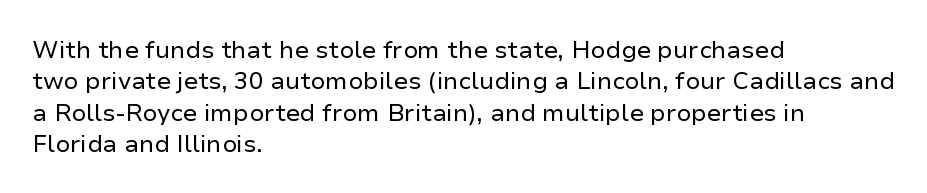
The image shows 24 px text type, upright; set left-aligned, normal line spacing (1.31x), normal letter spacing, not underlined.
